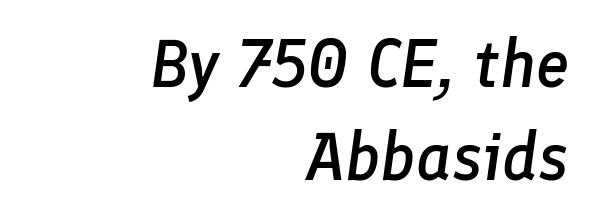
{"italic": "yes", "lean": "right", "slant_degrees": 8, "bold": "semi", "weight": "semibold", "width": "normal", "stroke_contrast": "low", "x_height": "medium", "monospaced": "no", "underline": "no", "align": "right", "line_spacing": "normal", "line_spacing_ratio": 1.39, "letter_spacing": "normal", "letter_spacing_em": 0.0, "glyph_px": 67}
